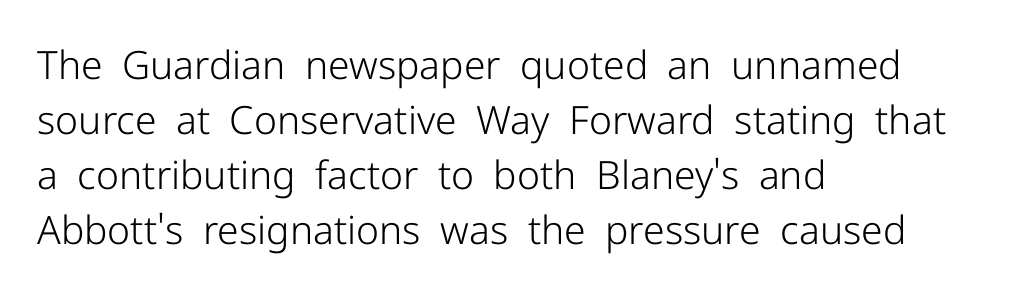
The image shows 39 px light sans-serif type, upright; set left-aligned, normal line spacing (1.41x), normal letter spacing, not underlined; low stroke contrast and a medium x-height.
